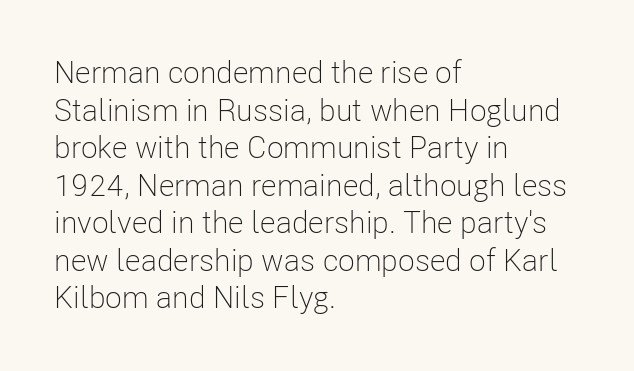
The image shows 31 px light, condensed sans-serif type, upright; set left-aligned, line spacing 1.21x, normal letter spacing, not underlined; low stroke contrast and a medium x-height.
